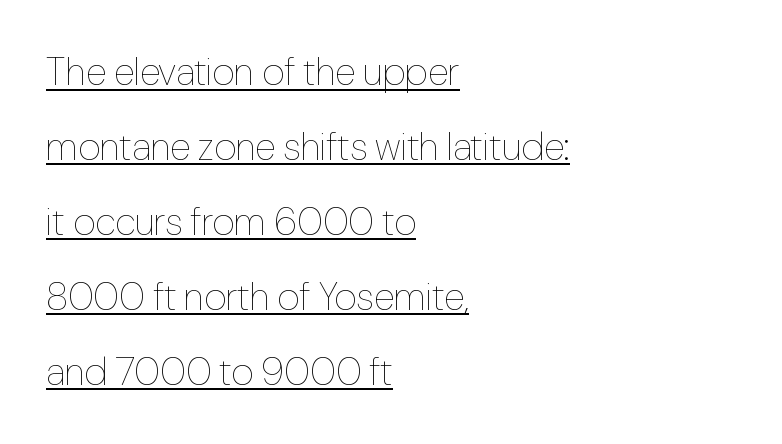
Q: Is the text bold? A: No.
Q: Is the text italic (slanted)? A: No, it is upright.
Q: Is the text underlined? A: Yes.
Q: How is the paragraph aligned? A: Left-aligned.
Q: Is the spacing between letters normal or unusually wide? A: Normal.
Q: Is the spacing between lines tight, normal or loose? A: Loose.
Q: Width (condensed, normal, or wide)? A: Condensed.
Q: Stroke contrast? A: Low.
Q: x-height? A: Medium.
Q: Monospaced? A: No.
